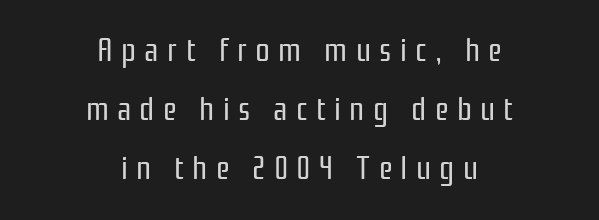
{"serif": "no", "italic": "no", "bold": "no", "weight": "regular", "width": "condensed", "stroke_contrast": "low", "x_height": "medium", "monospaced": "no", "underline": "no", "align": "center", "line_spacing_ratio": 1.79, "letter_spacing": "wide", "letter_spacing_em": 0.25, "glyph_px": 33}
